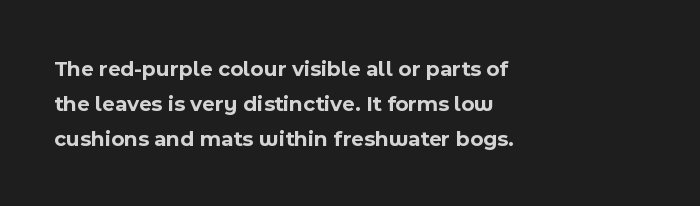
The image shows 22 px bold type, upright; set left-aligned, normal line spacing (1.59x), normal letter spacing, not underlined.
